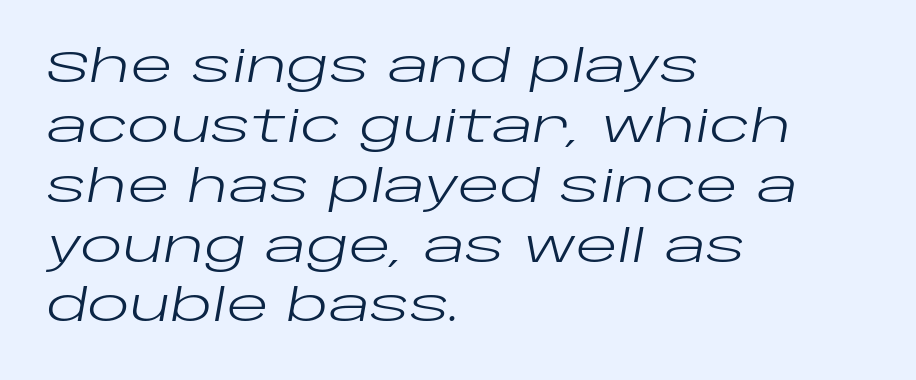
Lines of text with bare space underneath. The paragraph has a hard left edge and a soft right edge. The weight would be labelled regular, book, light, or lighter still. The passage shown is typed in a proportional face where columns would drift. The axis of the letterforms is tilted away from vertical. Between one letter and the next there's only the usual sliver of space.
